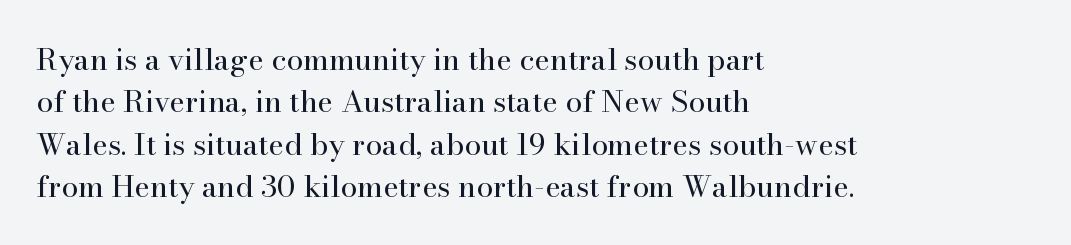
Q: Is the text bold? A: No.
Q: Is the text italic (slanted)? A: No, it is upright.
Q: Is the typeface a serif or a sans-serif typeface? A: Serif.
Q: Is the text underlined? A: No.
Q: How is the paragraph aligned? A: Left-aligned.
Q: Is the spacing between letters normal or unusually wide? A: Normal.
Q: Is the spacing between lines tight, normal or loose? A: Normal.
Q: Width (condensed, normal, or wide)? A: Normal.
Q: Stroke contrast? A: High.
Q: x-height? A: Small.
Q: Monospaced? A: No.
